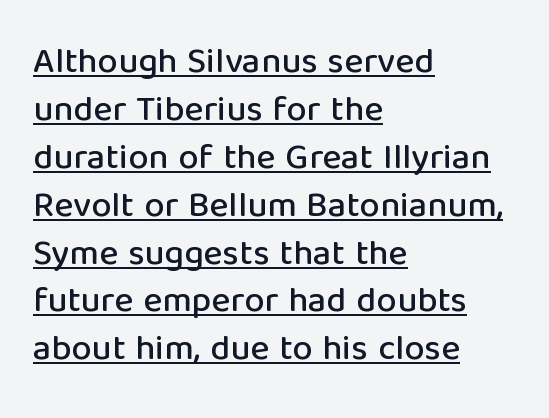
{"serif": "no", "italic": "no", "width": "normal", "stroke_contrast": "low", "x_height": "medium", "monospaced": "no", "underline": "yes", "align": "left", "line_spacing": "normal", "line_spacing_ratio": 1.33, "letter_spacing": "normal", "letter_spacing_em": 0.0, "glyph_px": 36}
